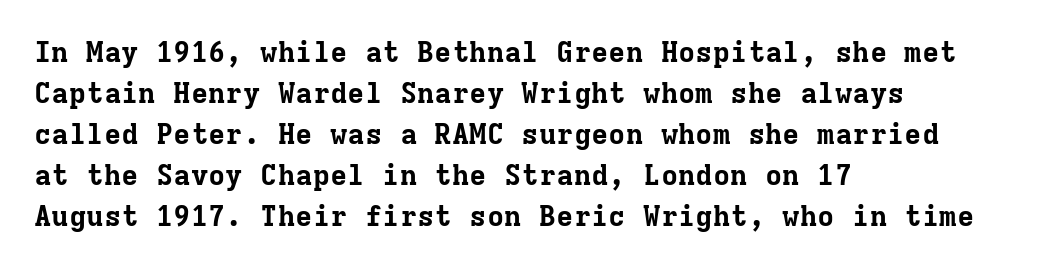
{"serif": "yes", "italic": "no", "bold": "yes", "weight": "bold", "width": "normal", "stroke_contrast": "low", "x_height": "medium", "monospaced": "yes", "underline": "no", "align": "left", "line_spacing": "normal", "line_spacing_ratio": 1.41, "letter_spacing": "normal", "letter_spacing_em": 0.0, "glyph_px": 29}
